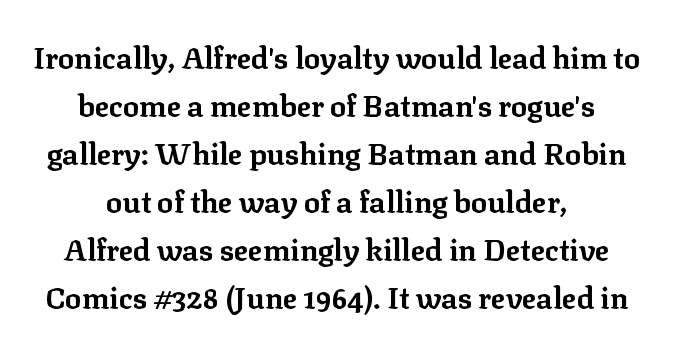
The image shows 30 px bold serif type, upright; set centered, normal line spacing (1.6x), normal letter spacing, not underlined; low stroke contrast and a medium x-height.
